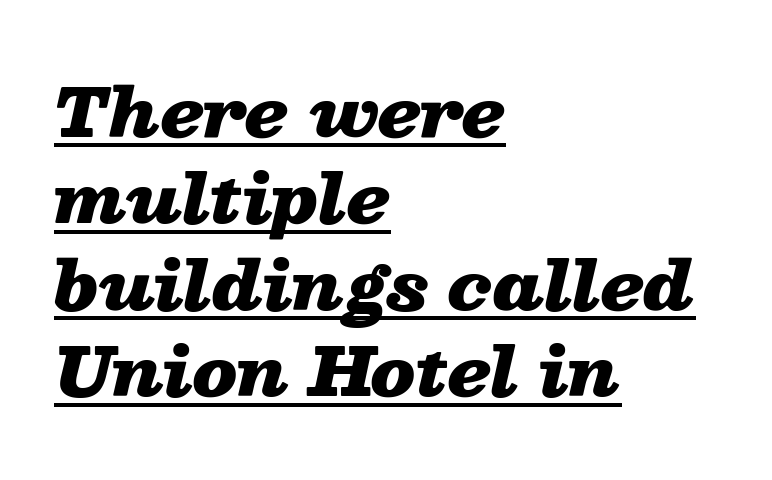
The image shows 66 px heavy, wide type, italic (leaning right); set left-aligned, normal line spacing (1.31x), normal letter spacing, underlined; low stroke contrast and a medium x-height.
